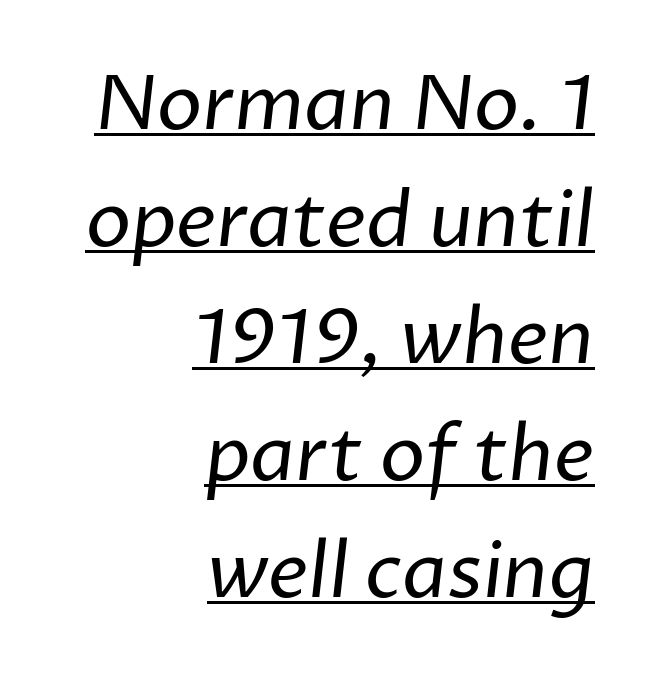
{"serif": "no", "bold": "no", "weight": "regular", "width": "normal", "stroke_contrast": "low", "x_height": "medium", "monospaced": "no", "underline": "yes", "align": "right", "line_spacing": "normal", "line_spacing_ratio": 1.54, "letter_spacing": "normal", "letter_spacing_em": 0.0, "glyph_px": 76}
